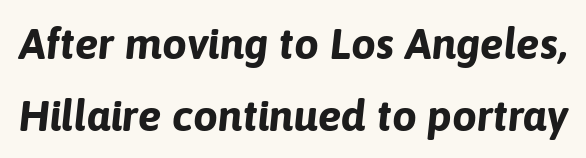
Spacing between characters is what you'd get straight out of the box. The font is running at its bold setting. Note the varied advance widths — an 'i' is clearly narrower than an 'm'. Each row of text sits above clean, open space. The text carries the slant typical of an italic or oblique font. Rows of type keep a routine distance in the vertical direction.
